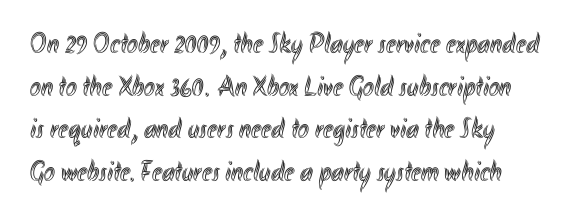
The image shows 29 px condensed type; set normal line spacing (1.47x), normal letter spacing, not underlined; a small x-height.
